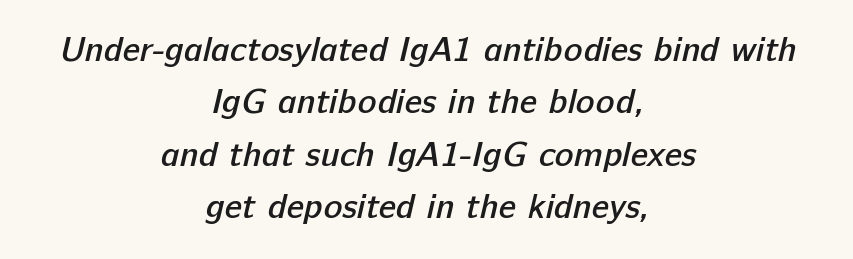
The image shows 35 px semibold sans-serif type; set centered, normal line spacing (1.5x), normal letter spacing, not underlined; low stroke contrast and a medium x-height.
